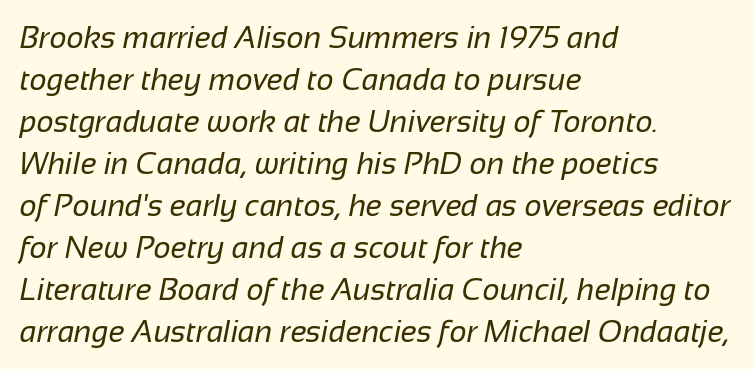
The image shows 30 px regular-weight sans-serif type; set left-aligned, normal line spacing (1.4x), normal letter spacing, not underlined; low stroke contrast and a medium x-height.
